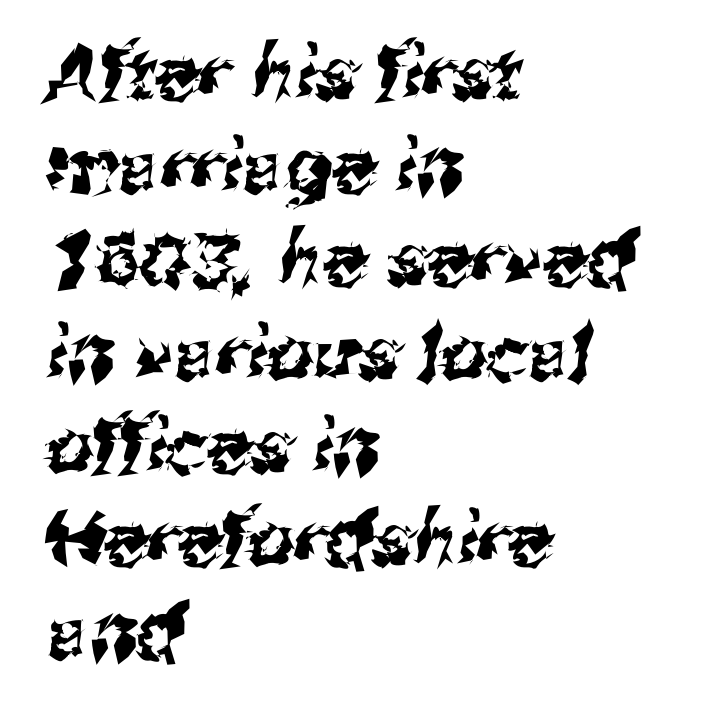
Observe the absence of serifs on each vertical stroke in this sample. The horizontal fit of the characters is conventional and even. You could not count columns in this text — the font is proportionally spaced. The space between consecutive lines is moderate. Each row of text sits above clean, open space. All the whitespace from short lines collects on the right.
